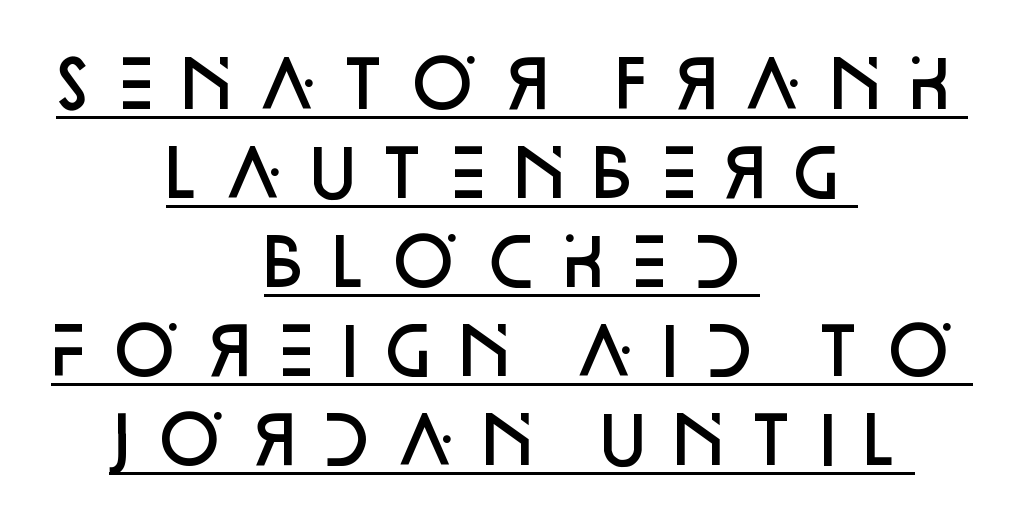
The rag falls on both sides of this text block equally. Note the varied advance widths — an 'i' is clearly narrower than an 'm'. Is there much room between lines? A standard amount, neither cramped nor airy. These words are printed semibold, heavier than regular yet not bold. The rendered words wear a rule along their underside. The letters carry no serifs — their stems end cleanly without finishing strokes.
